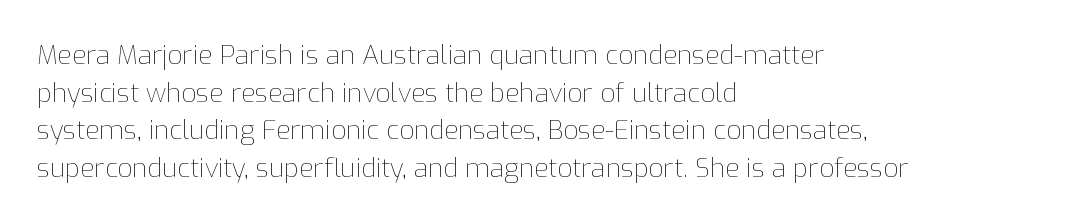
{"italic": "no", "bold": "no", "underline": "no", "align": "left", "line_spacing": "normal", "line_spacing_ratio": 1.45, "letter_spacing": "normal", "letter_spacing_em": 0.0, "glyph_px": 26}
